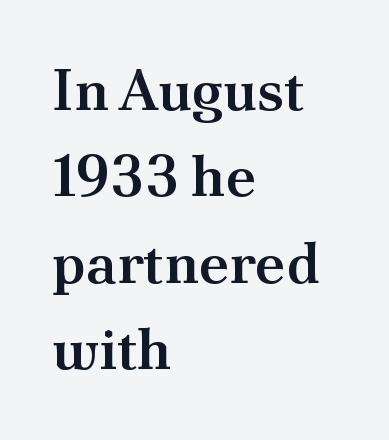
The specimen reads as upright at a glance. Nobody touched the tracking dial on this one. These lines are composed in type with serifs. As a designer I'd log this as weight 600, semibold.
